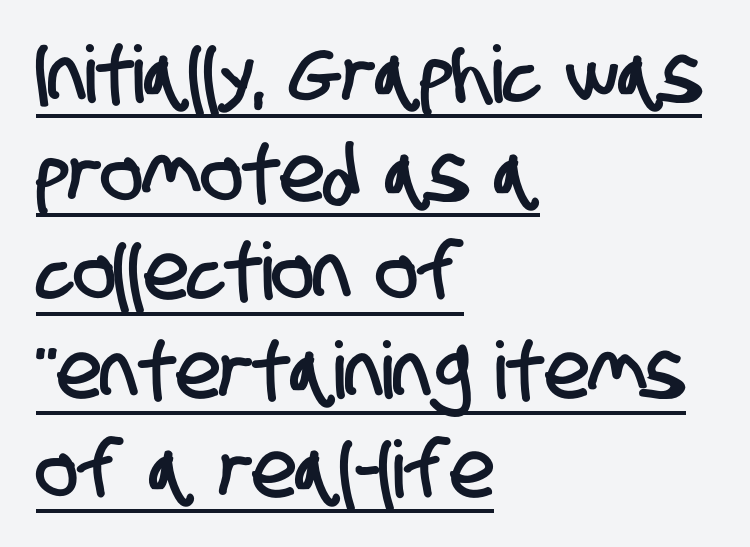
Q: Is the typeface a serif or a sans-serif typeface? A: Sans-serif.
Q: Is the text underlined? A: Yes.
Q: How is the paragraph aligned? A: Left-aligned.
Q: Is the spacing between letters normal or unusually wide? A: Normal.
Q: Is the spacing between lines tight, normal or loose? A: Normal.
Q: Width (condensed, normal, or wide)? A: Condensed.
Q: Stroke contrast? A: Low.
Q: x-height? A: Large.
Q: Monospaced? A: No.
